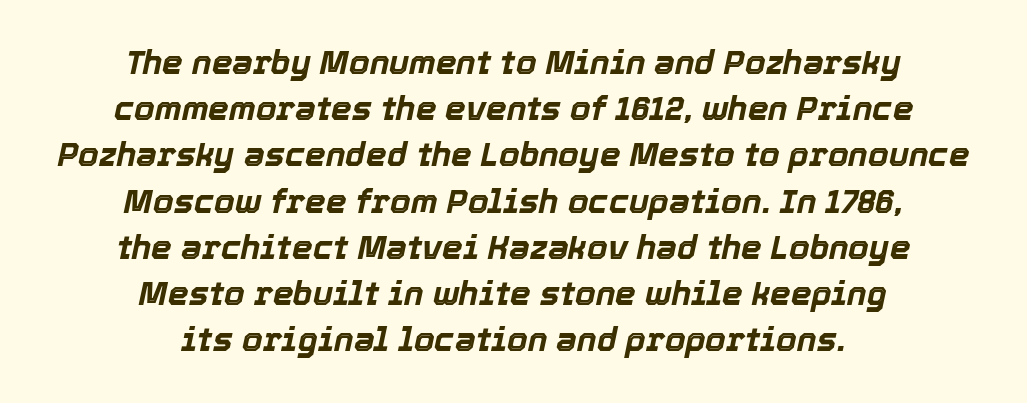
Q: Is the text bold? A: Yes.
Q: Is the text italic (slanted)? A: Yes, it leans right by about 12 degrees.
Q: Is the text underlined? A: No.
Q: How is the paragraph aligned? A: Centered.
Q: Is the spacing between letters normal or unusually wide? A: Normal.
Q: Is the spacing between lines tight, normal or loose? A: Normal.
Q: Width (condensed, normal, or wide)? A: Normal.
Q: x-height? A: Medium.
Q: Monospaced? A: No.
